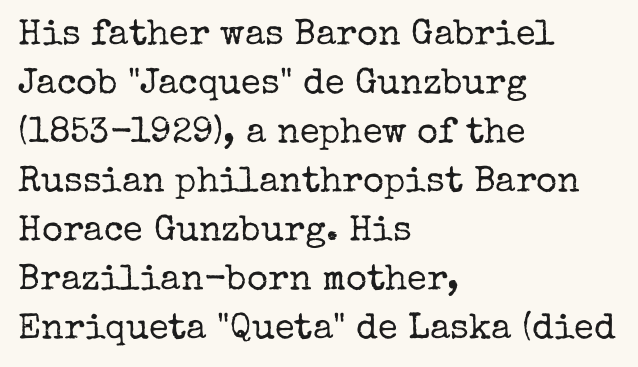
Q: Is the text bold? A: No.
Q: Is the text italic (slanted)? A: No, it is upright.
Q: Is the typeface a serif or a sans-serif typeface? A: Serif.
Q: Is the text underlined? A: No.
Q: How is the paragraph aligned? A: Left-aligned.
Q: Is the spacing between letters normal or unusually wide? A: Normal.
Q: Is the spacing between lines tight, normal or loose? A: Normal.
Q: Width (condensed, normal, or wide)? A: Normal.
Q: Stroke contrast? A: Low.
Q: x-height? A: Medium.
Q: Monospaced? A: No.
